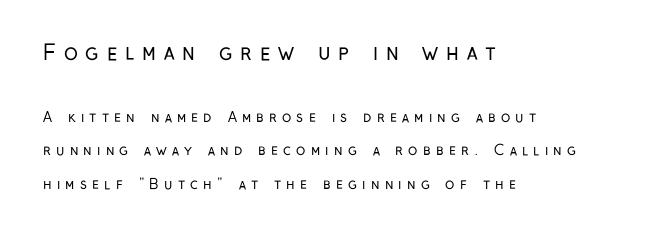
Is there any slant? The stems are plumb. These two chunks differ in scale, with the top chunk taking the larger measure. Is there much room between lines? Yes — plenty of vertical air separates them. The words here are not underlined. Casual observation: everything's shoved over to the left.
